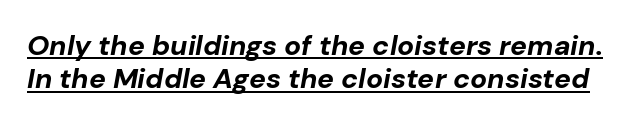
The image shows 28 px bold type, italic (leaning right); set line spacing 1.19x, normal letter spacing, underlined; low stroke contrast and a medium x-height.
